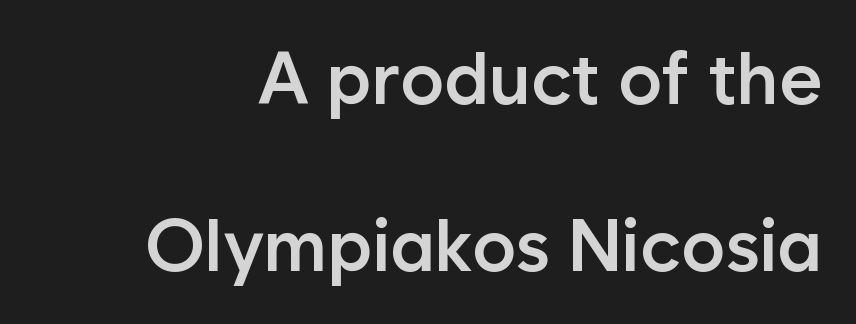
Q: Is the text bold? A: Semi-bold.
Q: Is the text italic (slanted)? A: No, it is upright.
Q: Is the typeface a serif or a sans-serif typeface? A: Sans-serif.
Q: Is the text underlined? A: No.
Q: Is the spacing between letters normal or unusually wide? A: Normal.
Q: Is the spacing between lines tight, normal or loose? A: Loose.
Q: Width (condensed, normal, or wide)? A: Normal.
Q: Stroke contrast? A: Low.
Q: x-height? A: Medium.
Q: Monospaced? A: No.
